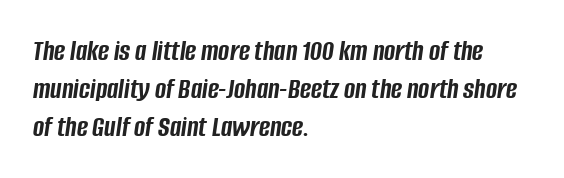
Q: Is the text bold? A: Yes.
Q: Is the text italic (slanted)? A: Yes, it leans right by about 8 degrees.
Q: Is the text underlined? A: No.
Q: How is the paragraph aligned? A: Left-aligned.
Q: Is the spacing between letters normal or unusually wide? A: Normal.
Q: Is the spacing between lines tight, normal or loose? A: Normal.
Q: Width (condensed, normal, or wide)? A: Condensed.
Q: Stroke contrast? A: Low.
Q: x-height? A: Large.
Q: Monospaced? A: No.
